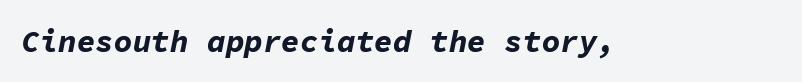
The image shows 31 px bold type, italic (leaning right), monospaced; set normal letter spacing, not underlined; low stroke contrast and a medium x-height.
